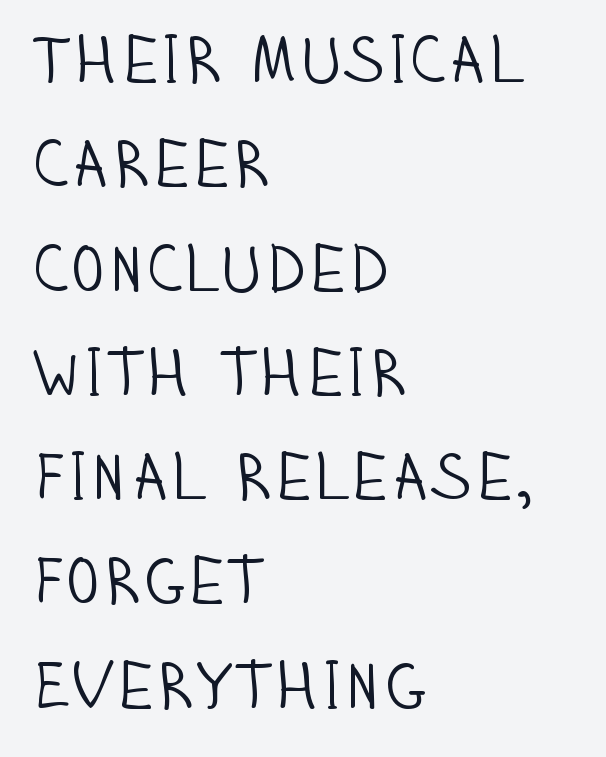
Q: Is the text bold? A: No.
Q: Is the text italic (slanted)? A: No, it is upright.
Q: Is the typeface a serif or a sans-serif typeface? A: Sans-serif.
Q: Is the text underlined? A: No.
Q: How is the paragraph aligned? A: Left-aligned.
Q: Is the spacing between letters normal or unusually wide? A: Normal.
Q: Is the spacing between lines tight, normal or loose? A: Normal.
Q: Width (condensed, normal, or wide)? A: Condensed.
Q: Stroke contrast? A: Low.
Q: x-height? A: Large.
Q: Monospaced? A: No.
